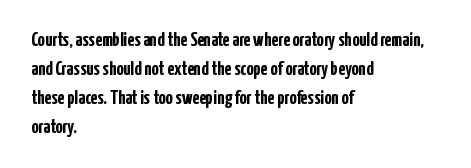
The image shows 20 px bold type, upright; set left-aligned, normal line spacing (1.45x), normal letter spacing, not underlined.
